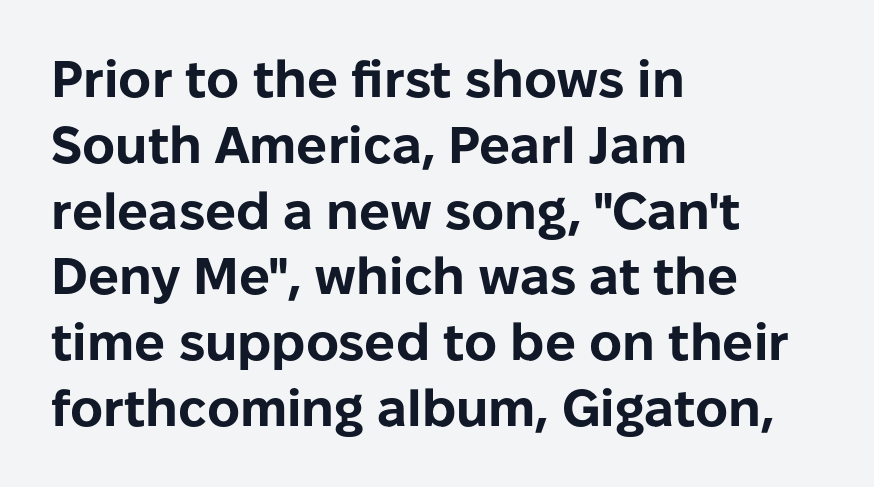
The image shows 51 px bold sans-serif type, upright; set left-aligned, normal line spacing (1.29x), normal letter spacing, not underlined; low stroke contrast and a medium x-height.
